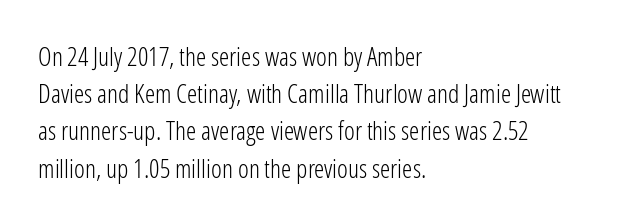
Q: Is the text bold? A: No.
Q: Is the text italic (slanted)? A: No, it is upright.
Q: Is the text underlined? A: No.
Q: How is the paragraph aligned? A: Left-aligned.
Q: Is the spacing between letters normal or unusually wide? A: Normal.
Q: Is the spacing between lines tight, normal or loose? A: Normal.
